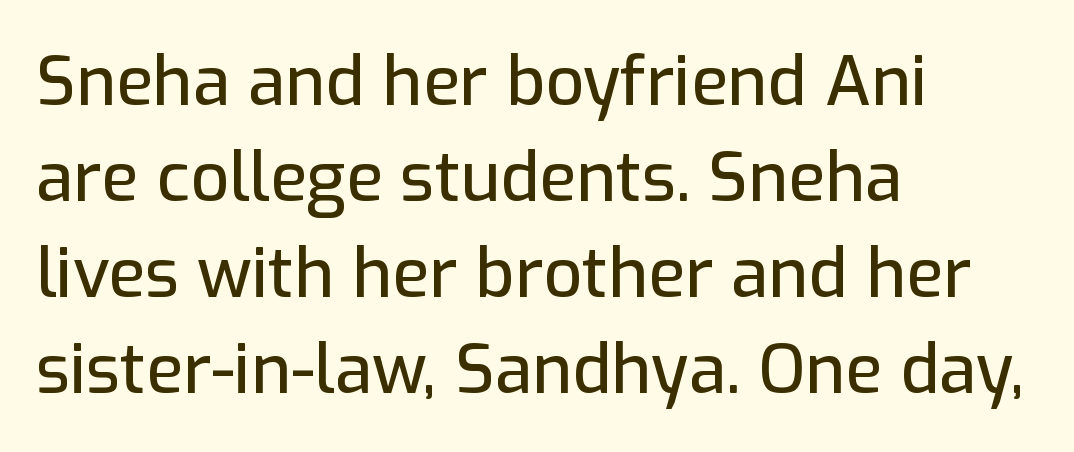
Line spacing here is normal. Look at the bottom of the vertical strokes: they stop flat, with no serifs. The strip under each line holds only bare page. You could not count columns in this text — the font is proportionally spaced.
